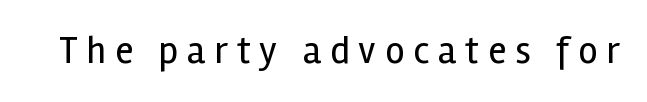
Q: Is the text bold? A: No.
Q: Is the text italic (slanted)? A: No, it is upright.
Q: Is the typeface a serif or a sans-serif typeface? A: Sans-serif.
Q: Is the text underlined? A: No.
Q: Is the spacing between letters normal or unusually wide? A: Unusually wide.
Q: Width (condensed, normal, or wide)? A: Normal.
Q: x-height? A: Medium.
Q: Monospaced? A: No.
